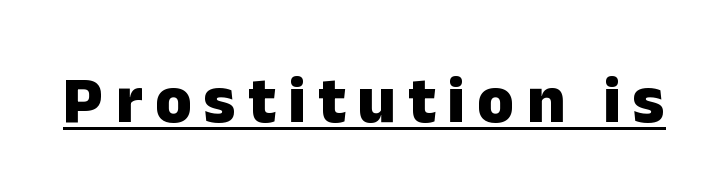
{"serif": "no", "italic": "no", "bold": "yes", "weight": "heavy", "width": "normal", "stroke_contrast": "low", "x_height": "medium", "monospaced": "no", "underline": "yes", "glyph_px": 67}
